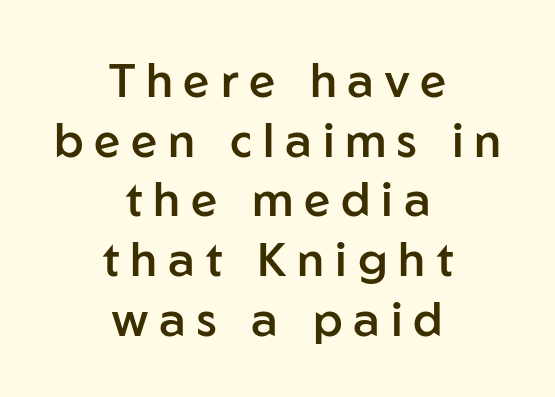
{"serif": "no", "italic": "no", "bold": "semi", "weight": "semibold", "width": "normal", "stroke_contrast": "low", "x_height": "medium", "monospaced": "no", "underline": "no", "align": "center", "line_spacing": "normal", "line_spacing_ratio": 1.27, "letter_spacing": "wide", "letter_spacing_em": 0.23, "glyph_px": 47}
